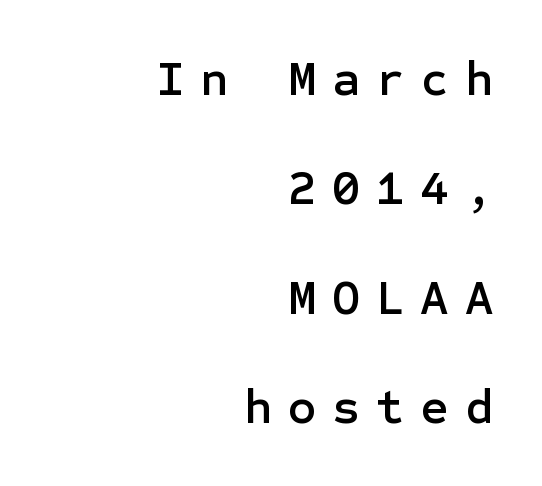
Q: Is the text italic (slanted)? A: No, it is upright.
Q: Is the typeface a serif or a sans-serif typeface? A: Sans-serif.
Q: Is the text underlined? A: No.
Q: How is the paragraph aligned? A: Right-aligned.
Q: Is the spacing between letters normal or unusually wide? A: Unusually wide.
Q: Is the spacing between lines tight, normal or loose? A: Loose.
Q: Width (condensed, normal, or wide)? A: Normal.
Q: Stroke contrast? A: Low.
Q: x-height? A: Medium.
